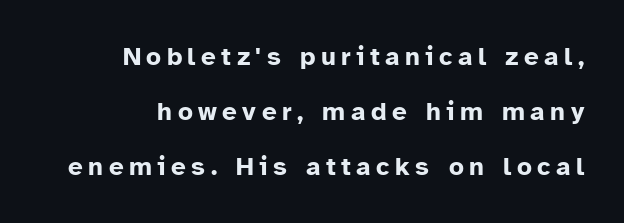
Loosely led — the rows are spread out. Horizontally, the lines are justified to the trailing edge only. Heavy, bold letterforms. Beneath every word, the page is bare.
